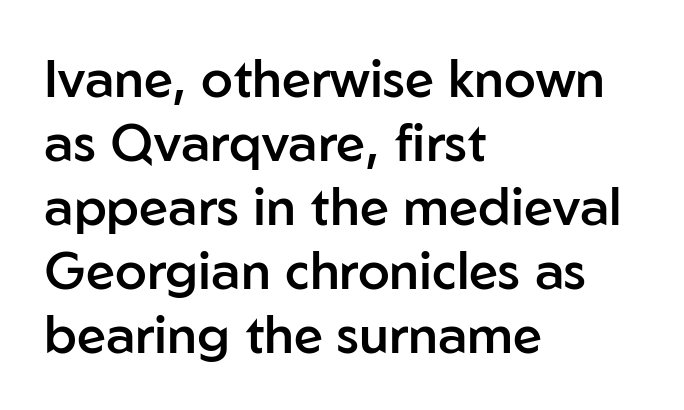
Any mark beneath the type? The region is blank. Observe the ordinary spacing: letters are neighbours, not strangers. It's the straight-up-and-down kind of type. The rendering uses natural spacing where letterforms have individual widths. Grotesque or geometric, the face here clearly has no serifs. The paragraph has a hard left edge and a soft right edge.
